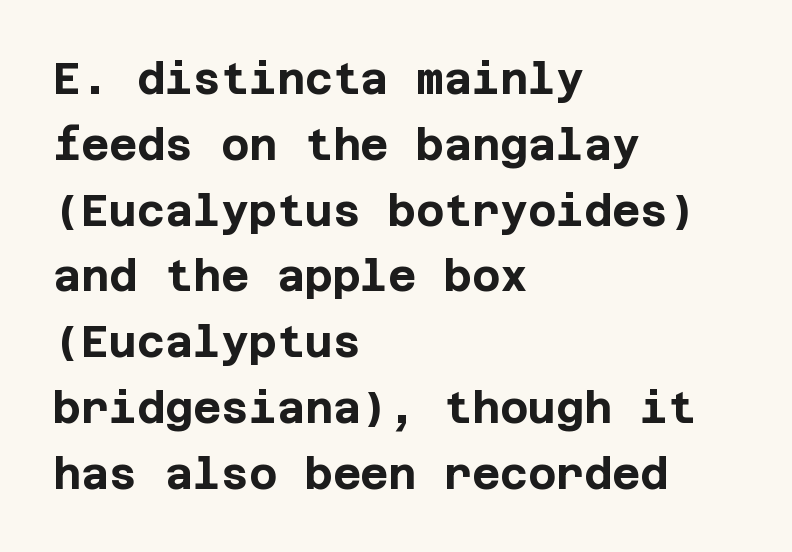
The image shows 43 px bold sans-serif type, upright; set left-aligned, normal line spacing (1.53x), normal letter spacing, not underlined; low stroke contrast and a large x-height.
